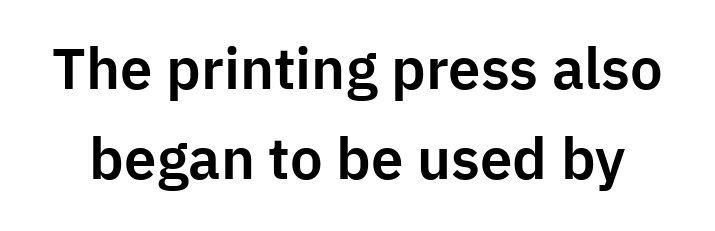
Q: Is the text italic (slanted)? A: No, it is upright.
Q: Is the typeface a serif or a sans-serif typeface? A: Sans-serif.
Q: Is the text underlined? A: No.
Q: Is the spacing between letters normal or unusually wide? A: Normal.
Q: Is the spacing between lines tight, normal or loose? A: Normal.
Q: Width (condensed, normal, or wide)? A: Normal.
Q: Stroke contrast? A: Low.
Q: x-height? A: Medium.
Q: Monospaced? A: No.
